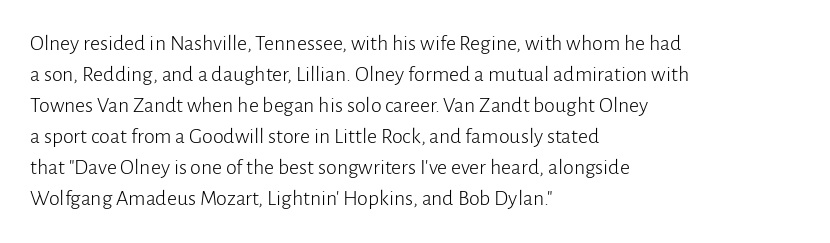
The words here are not underlined. Default kerning and tracking; the words read as compact shapes. The paragraph shown leans on its left margin. Posture: straight, roman, zero tilt. Vertical stems look standard width or narrower in stroke. Vertical spacing — default.
